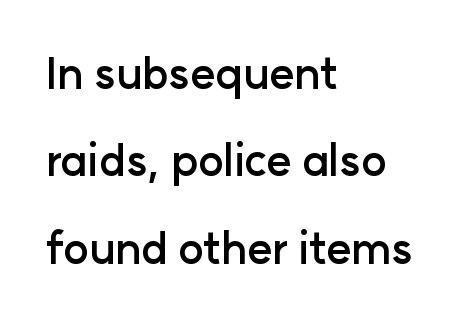
{"serif": "no", "italic": "no", "bold": "yes", "weight": "semibold", "width": "normal", "stroke_contrast": "low", "x_height": "medium", "monospaced": "no", "underline": "no", "align": "left", "line_spacing": "loose", "line_spacing_ratio": 2.03, "letter_spacing": "normal", "letter_spacing_em": 0.0, "glyph_px": 43}
